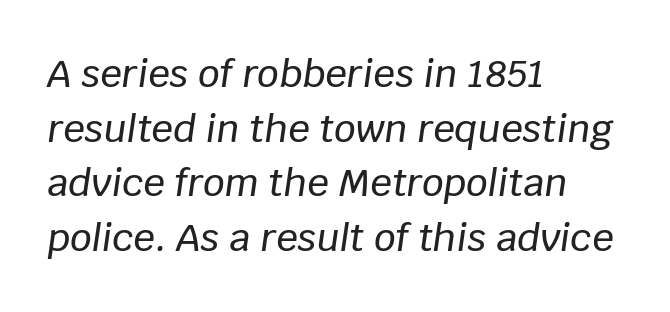
{"italic": "yes", "lean": "right", "slant_degrees": 8, "width": "normal", "stroke_contrast": "low", "x_height": "large", "monospaced": "no", "underline": "no", "align": "left", "line_spacing": "normal", "line_spacing_ratio": 1.44, "letter_spacing": "normal", "letter_spacing_em": 0.0, "glyph_px": 38}
